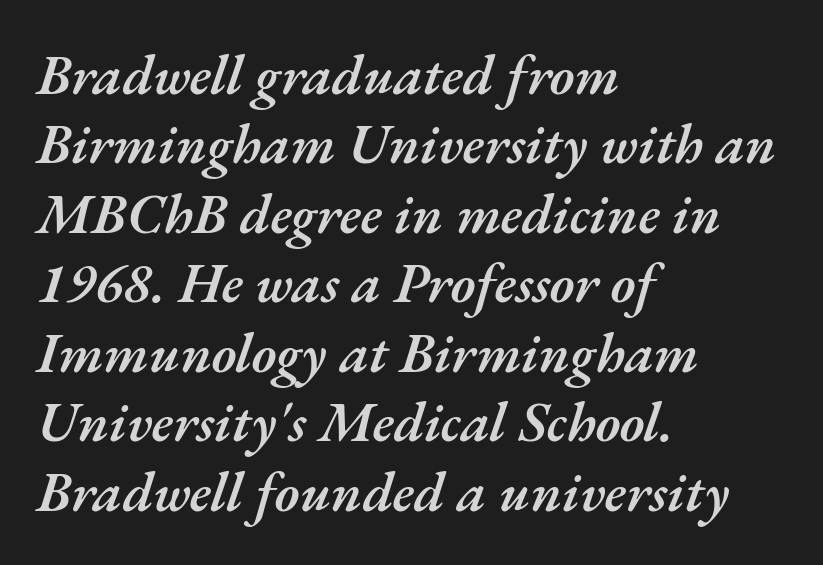
Compared with a centered layout, this one pins lines to the left instead. In terms of posture, this sample is oblique. Rule under the text: the space is simply empty. Glyph-to-glyph distance matches everyday printed text. This sample has the flowing, uneven cadence of proportional lettering.
